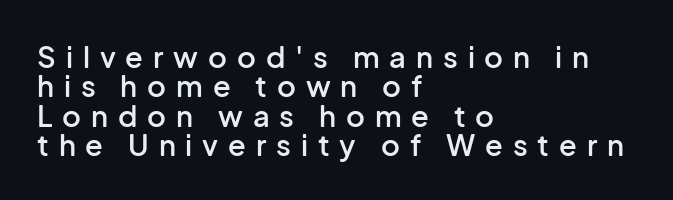
Q: Is the text bold? A: Semi-bold.
Q: Is the text italic (slanted)? A: No, it is upright.
Q: Is the typeface a serif or a sans-serif typeface? A: Sans-serif.
Q: Is the text underlined? A: No.
Q: How is the paragraph aligned? A: Left-aligned.
Q: Is the spacing between letters normal or unusually wide? A: Unusually wide.
Q: Is the spacing between lines tight, normal or loose? A: Tight.
Q: Width (condensed, normal, or wide)? A: Normal.
Q: Stroke contrast? A: Low.
Q: x-height? A: Medium.
Q: Monospaced? A: No.
